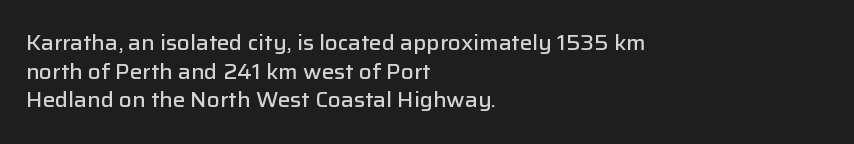
The image shows 21 px text type, upright; set left-aligned, normal line spacing (1.36x), normal letter spacing, not underlined.
